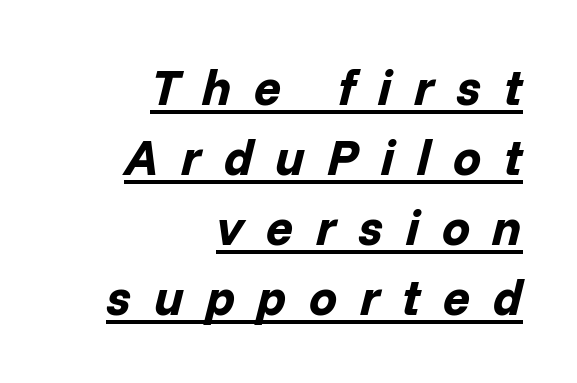
A typographer would call this underscored text. Caption: expanded tracking, letters set apart. Notice how the passage keeps a crisp vertical edge on the right only. Notice how the stems are inclined rather than vertical — that's the hallmark of italics.
